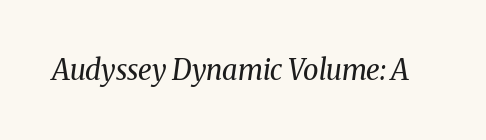
These lines were composed using italics. Descenders hang freely into open space. The letters sit at their default tracking, neither squeezed nor spread. Varying glyph widths throughout — classic text-font behaviour. Unlike a clean sans, this face finishes its strokes with serifs.
